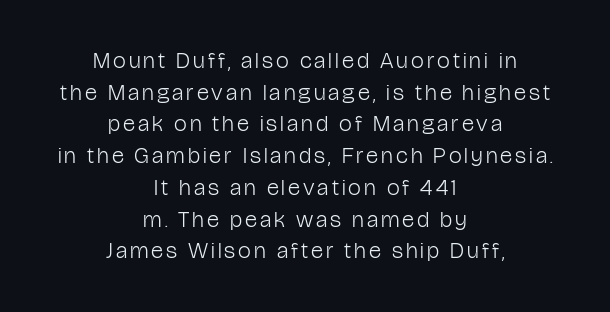
Compared with a typical body face, this is equally light or lighter still. A typesetter would call this leading conventional body-copy spacing. It's the straight-up-and-down kind of type. The setting favours the middle, as headings and verse often do. Just letters on the line, the space beneath them empty.
